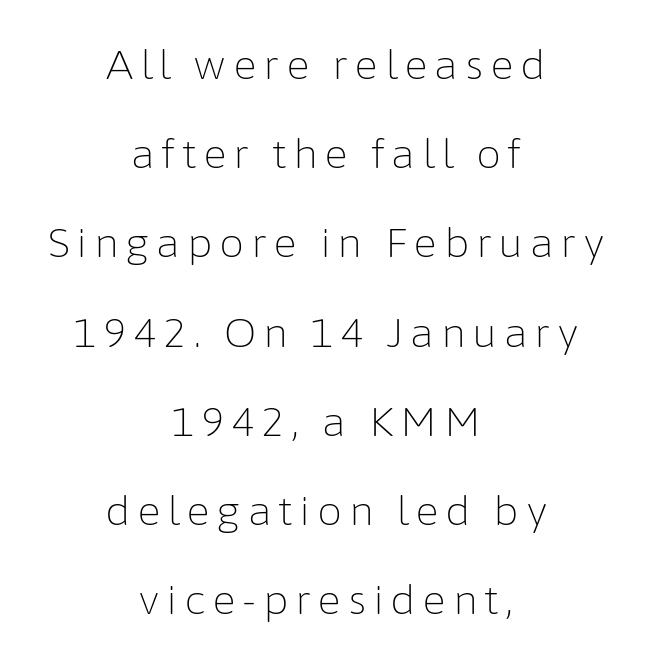
Looks like regular typesetting: each glyph gets only the width it needs. Posture: vertical. The leading is generous, giving the passage an open texture. Vertical stems look standard width or narrower in stroke.
